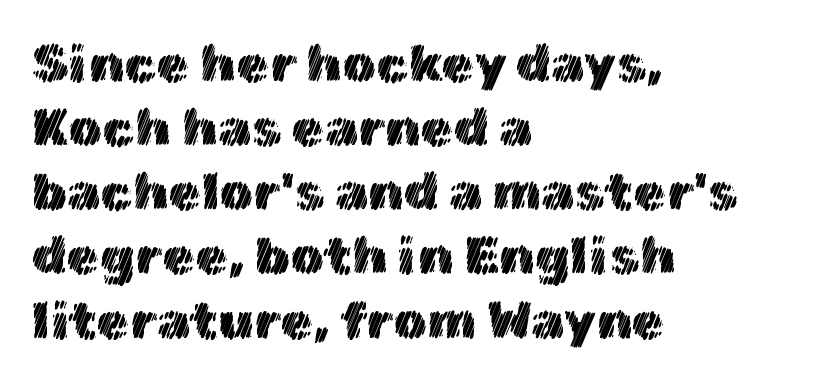
The image shows 53 px text type, upright; set left-aligned, line spacing 1.21x, normal letter spacing, not underlined; a medium x-height.
